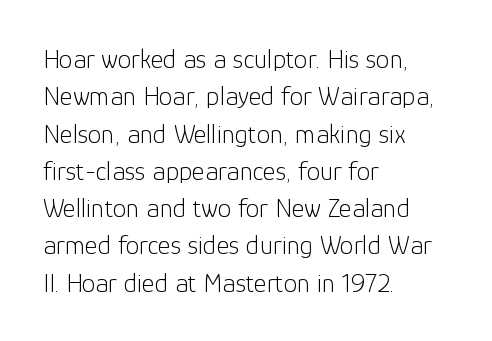
{"italic": "no", "bold": "no", "underline": "no", "align": "left", "line_spacing": "normal", "line_spacing_ratio": 1.38, "letter_spacing": "normal", "letter_spacing_em": 0.0, "glyph_px": 27}
